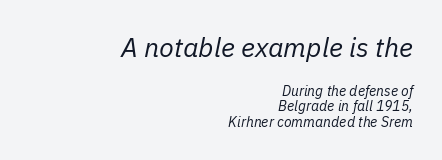
The image shows 27 px text type, italic (leaning right); set right-aligned, tight line spacing (1.11x), normal letter spacing, not underlined; the first (top) block is 1.93x larger.
